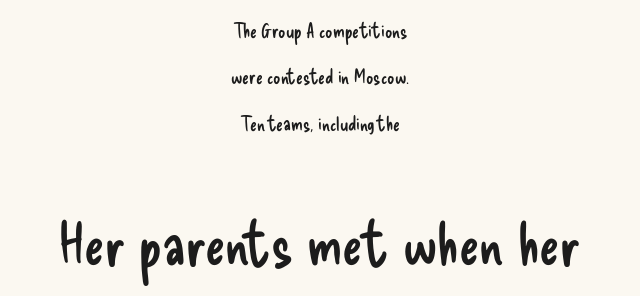
Q: Is the text bold? A: No.
Q: Is the text italic (slanted)? A: No, it is upright.
Q: Is the typeface a serif or a sans-serif typeface? A: Sans-serif.
Q: Is the text underlined? A: No.
Q: How is the paragraph aligned? A: Centered.
Q: Is the spacing between letters normal or unusually wide? A: Normal.
Q: Is the spacing between lines tight, normal or loose? A: Loose.
Q: Which block of text is set in a larger size, the first (top) or the second (bottom)? A: The second (bottom) one.
Q: Width (condensed, normal, or wide)? A: Condensed.
Q: Stroke contrast? A: Low.
Q: x-height? A: Small.
Q: Monospaced? A: No.
